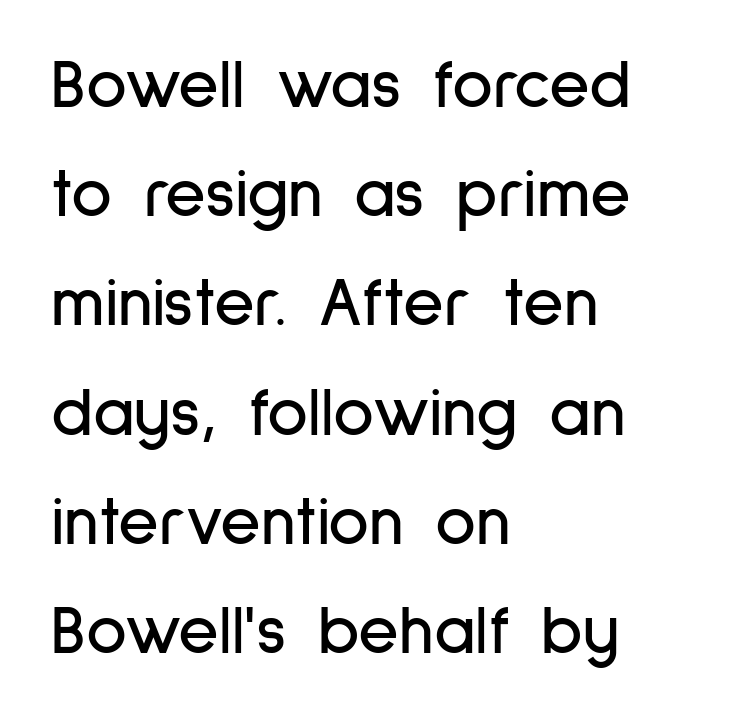
Q: Is the text italic (slanted)? A: No, it is upright.
Q: Is the typeface a serif or a sans-serif typeface? A: Sans-serif.
Q: Is the text underlined? A: No.
Q: How is the paragraph aligned? A: Left-aligned.
Q: Is the spacing between letters normal or unusually wide? A: Normal.
Q: Is the spacing between lines tight, normal or loose? A: Normal.
Q: Width (condensed, normal, or wide)? A: Condensed.
Q: Stroke contrast? A: Low.
Q: x-height? A: Medium.
Q: Monospaced? A: No.
